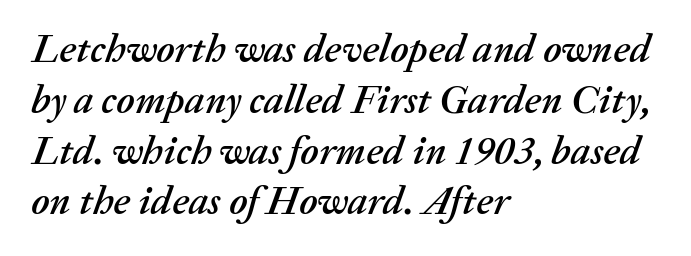
{"italic": "yes", "lean": "right", "slant_degrees": 20, "width": "normal", "stroke_contrast": "medium", "x_height": "medium", "monospaced": "no", "underline": "no", "align": "left", "line_spacing": "normal", "line_spacing_ratio": 1.27, "letter_spacing": "normal", "letter_spacing_em": 0.0, "glyph_px": 40}
